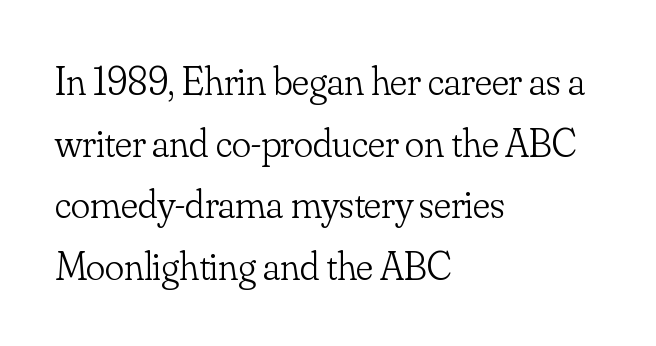
This rendering uses left alignment, leaving the right contour irregular. Do the characters align in a grid? No, the font is proportional. The zone under the glyphs is completely vacant. Does the lettering tilt? It doesn't — this is upright. Unbolded letterforms with no extra heft.
